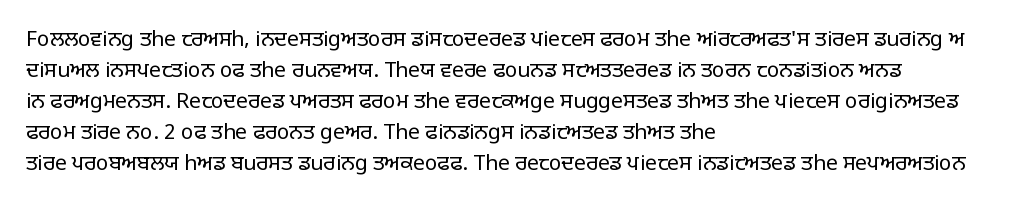
No chunkiness to these letters — they're not bold. The area under the type is left untouched. This rendering uses left alignment, leaving the right contour irregular. The font's upright variant was chosen for this text. Compared with typical body copy, the letter spacing here is the same.
